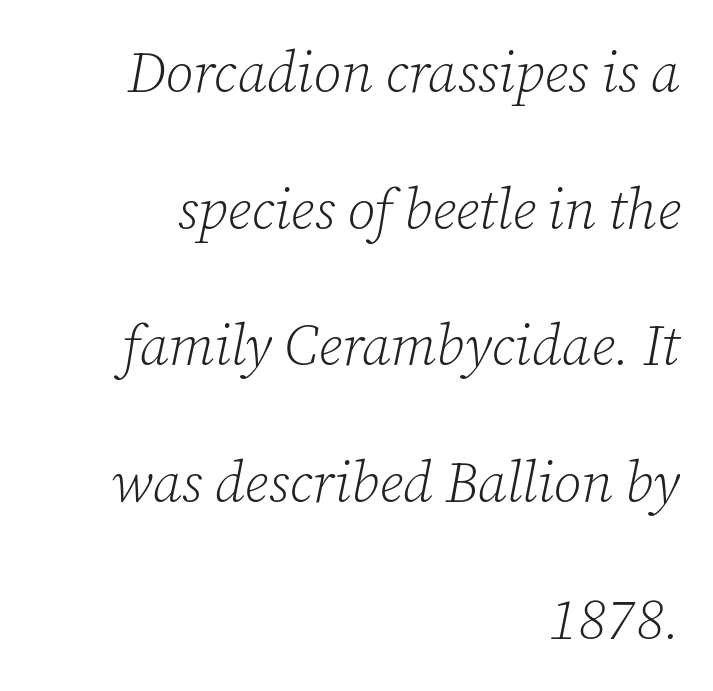
Q: Is the text bold? A: No.
Q: Is the text italic (slanted)? A: Yes, it leans right by about 12 degrees.
Q: Is the typeface a serif or a sans-serif typeface? A: Serif.
Q: Is the text underlined? A: No.
Q: How is the paragraph aligned? A: Right-aligned.
Q: Is the spacing between letters normal or unusually wide? A: Normal.
Q: Is the spacing between lines tight, normal or loose? A: Loose.
Q: Width (condensed, normal, or wide)? A: Normal.
Q: Stroke contrast? A: Low.
Q: x-height? A: Medium.
Q: Monospaced? A: No.
